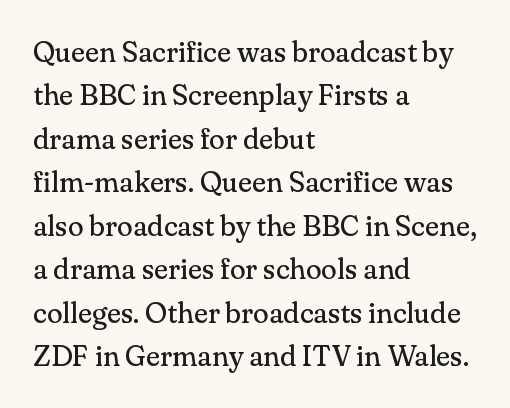
The image shows 29 px regular-weight serif type, upright; set left-aligned, normal line spacing (1.5x), normal letter spacing, not underlined; medium stroke contrast and a small x-height.
